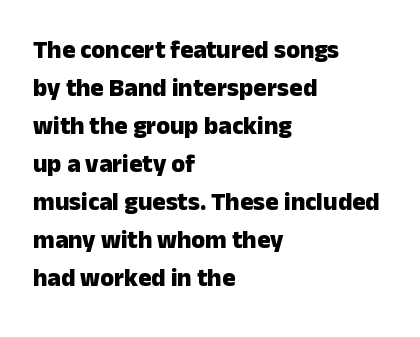
Q: Is the text bold? A: Yes.
Q: Is the text italic (slanted)? A: No, it is upright.
Q: Is the text underlined? A: No.
Q: How is the paragraph aligned? A: Left-aligned.
Q: Is the spacing between letters normal or unusually wide? A: Normal.
Q: Is the spacing between lines tight, normal or loose? A: Normal.
